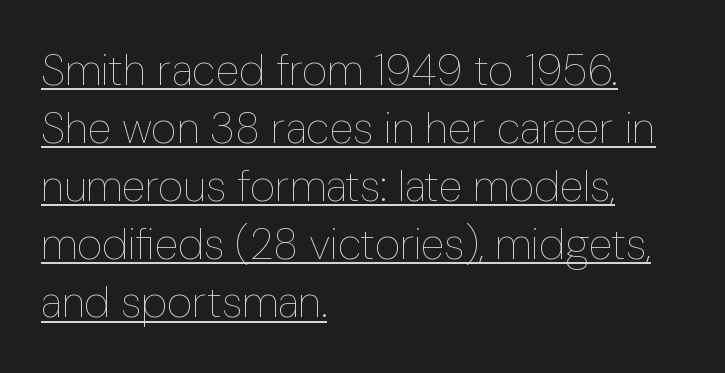
The image shows 44 px thin, condensed type, upright; set left-aligned, normal line spacing (1.32x), normal letter spacing, underlined; low stroke contrast and a medium x-height.
